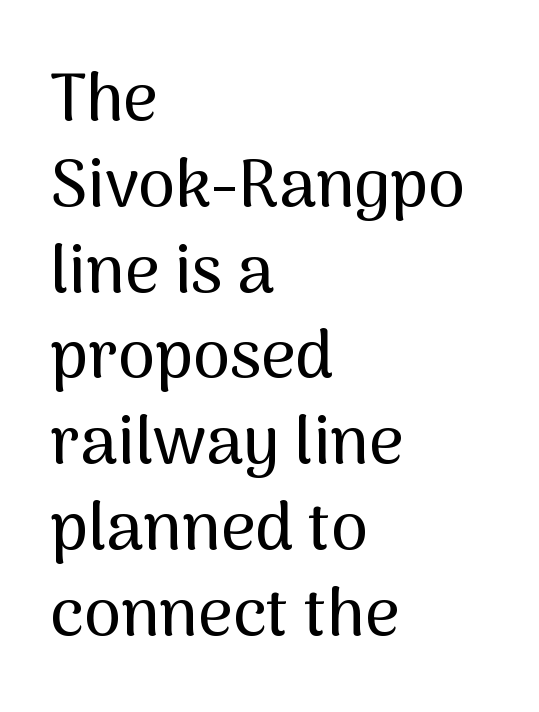
{"serif": "no", "italic": "no", "width": "normal", "stroke_contrast": "medium", "x_height": "medium", "monospaced": "no", "underline": "no", "align": "left", "line_spacing": "normal", "line_spacing_ratio": 1.28, "letter_spacing": "normal", "letter_spacing_em": 0.0, "glyph_px": 67}
